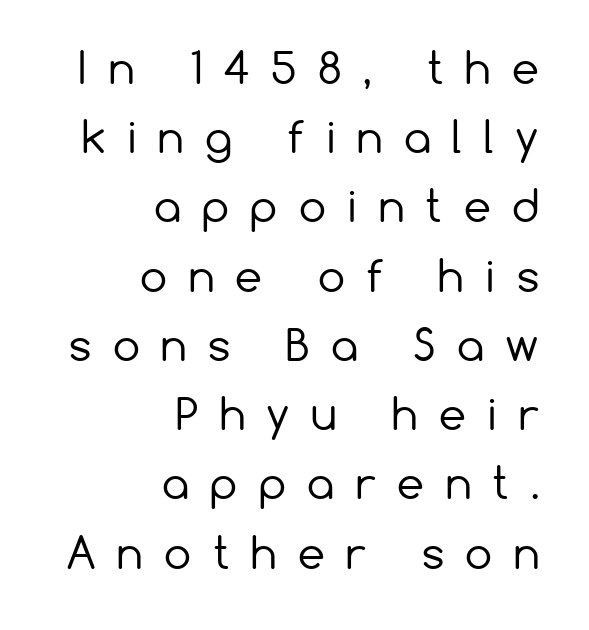
No italicization has been applied; the sample stays upright. Vertical spacing — default. Caption: multi-line text, flush right, ragged left. The passage shown is typeset with a sans-serif family.
